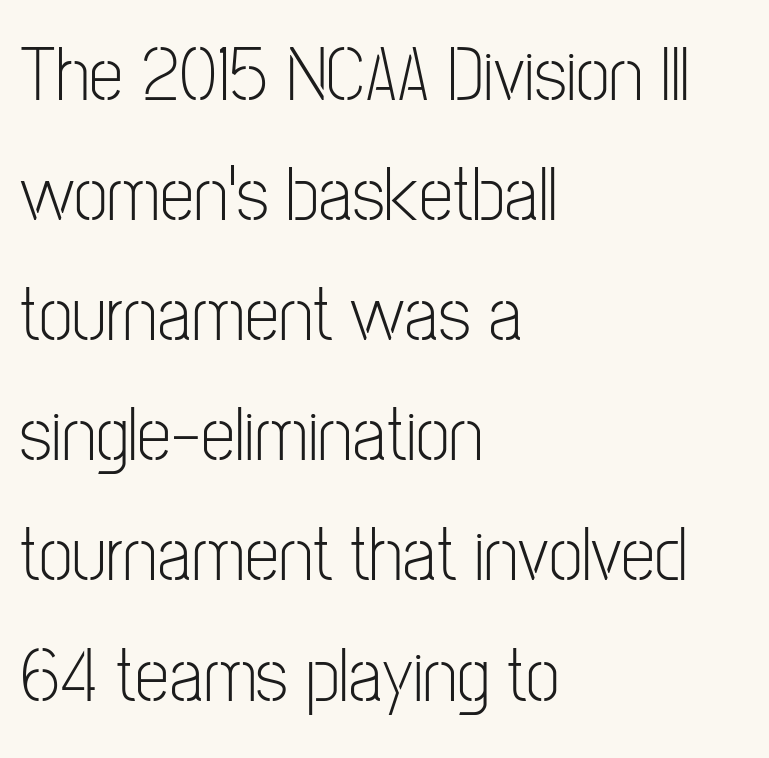
The image shows 77 px light, condensed sans-serif type, upright; set left-aligned, normal line spacing (1.56x), normal letter spacing, not underlined; low stroke contrast and a medium x-height.
